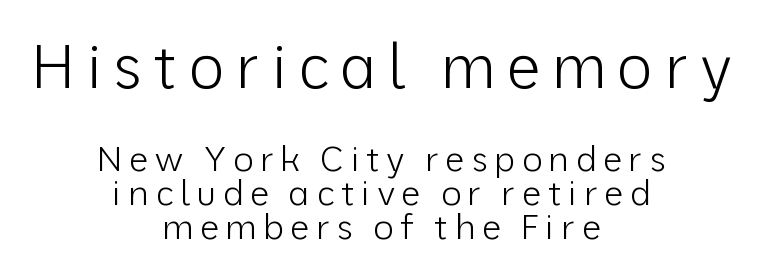
Proportional: the letters do not fall into vertical columns. Nobody drew a line under any word here. The font sits on the lighter half of the weight spectrum, regular included. To sum up the face: it is a sans, with no serifs. The paragraph has two soft edges and a firm central axis. Do the letters lean? They stand straight.
